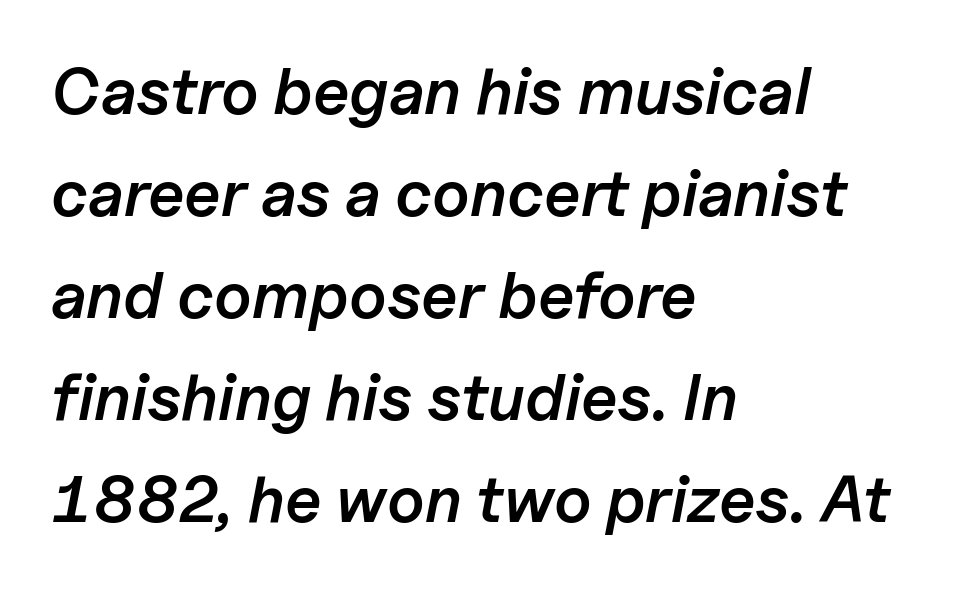
Honestly, there is no underline to notice here at all. Look at the tracking — it's just the regular setting, nothing added. Summary of weight: moderately heavy, a semibold. Each letter keeps its own natural width here, so spacing adapts to shape. Interline gaps are of average width in this sample.
